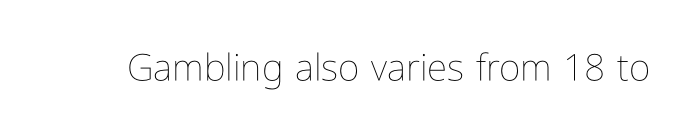
The face used here is proportionally spaced, like ordinary book or web type. Unlike italic type, these characters show no tilt at all. These lines keep a tight, regular rhythm from letter to letter. Only glyphs here, with clear space below each row.
